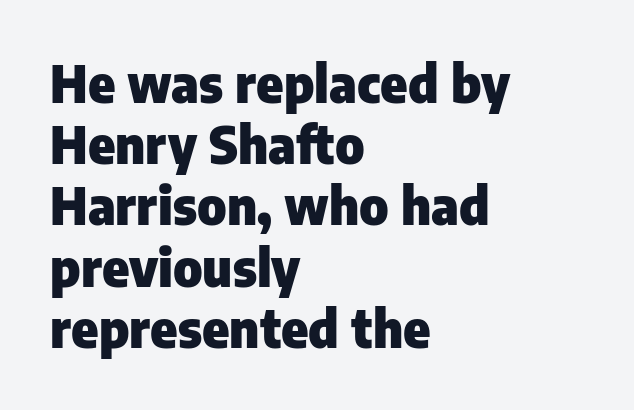
Q: Is the text bold? A: Yes.
Q: Is the text italic (slanted)? A: No, it is upright.
Q: Is the typeface a serif or a sans-serif typeface? A: Sans-serif.
Q: Is the text underlined? A: No.
Q: How is the paragraph aligned? A: Left-aligned.
Q: Is the spacing between letters normal or unusually wide? A: Normal.
Q: Width (condensed, normal, or wide)? A: Normal.
Q: Stroke contrast? A: Low.
Q: x-height? A: Medium.
Q: Monospaced? A: No.
